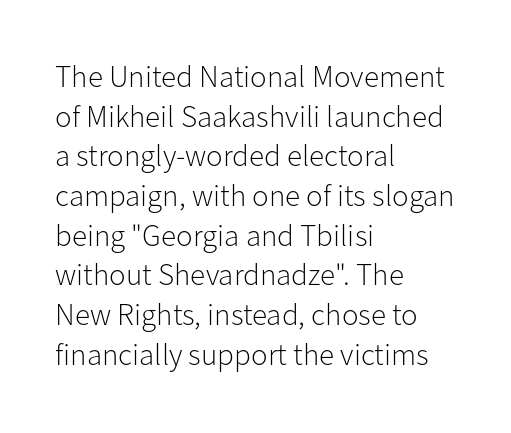
The image shows 31 px light sans-serif type, upright; set left-aligned, normal line spacing (1.28x), normal letter spacing, not underlined; low stroke contrast and a medium x-height.
